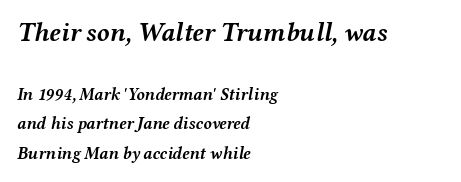
Q: Is the text bold? A: Yes.
Q: Is the text italic (slanted)? A: Yes, it leans right by about 12 degrees.
Q: Is the text underlined? A: No.
Q: How is the paragraph aligned? A: Left-aligned.
Q: Is the spacing between letters normal or unusually wide? A: Normal.
Q: Which block of text is set in a larger size, the first (top) or the second (bottom)? A: The first (top) one.
